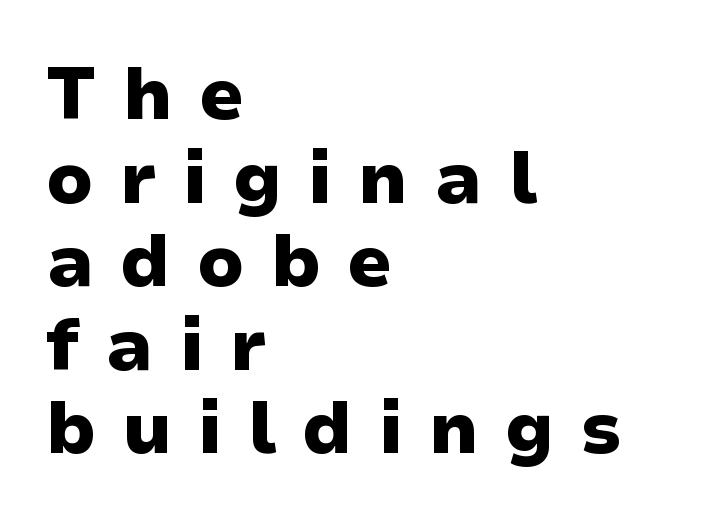
{"serif": "no", "italic": "no", "bold": "yes", "weight": "heavy", "width": "wide", "stroke_contrast": "low", "x_height": "medium", "monospaced": "no", "underline": "no", "align": "left", "line_spacing_ratio": 1.16, "letter_spacing": "wide", "letter_spacing_em": 0.36, "glyph_px": 72}
